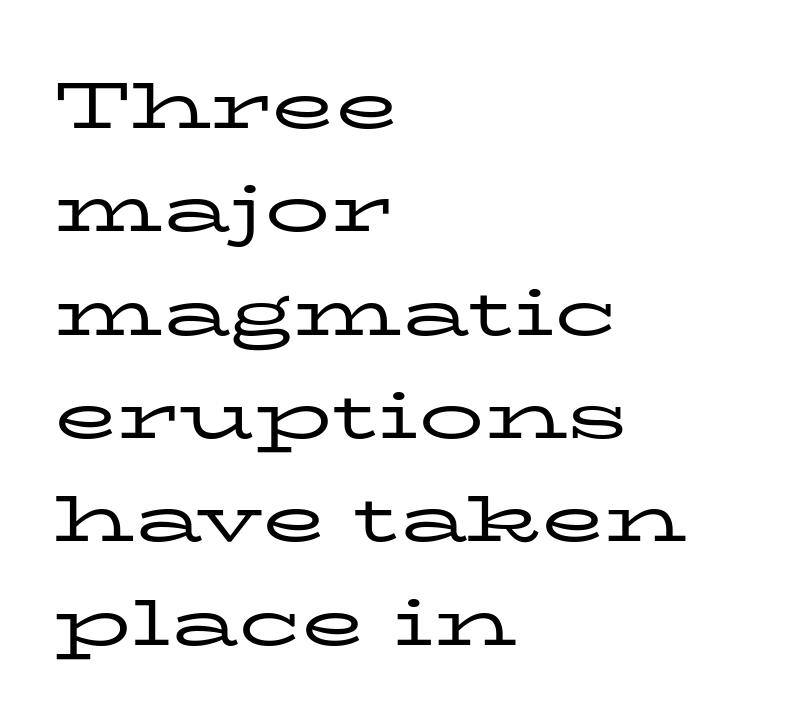
Any mark beneath the type? The region is blank. Look at the tracking — it's just the regular setting, nothing added. Designer's note — italics off, roman on. Visually the block forms a straight wall on the left and a jagged coastline on the right. The characters display serif detailing at their extremities.
